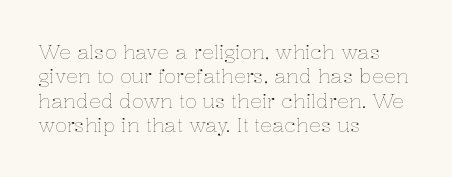
The image shows 20 px text type, upright; set left-aligned, line spacing 1.22x, normal letter spacing, not underlined.
